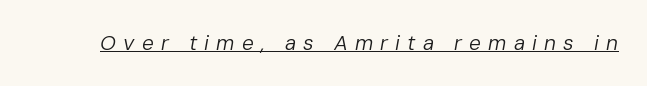
The image shows 21 px text type, italic (leaning right); set unusually wide letter spacing (+0.34 em), underlined.
